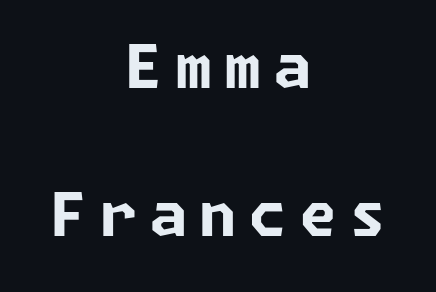
The image shows 60 px bold sans-serif type; set centered, loose line spacing (2.47x), unusually wide letter spacing (+0.21 em), not underlined; low stroke contrast and a medium x-height.
